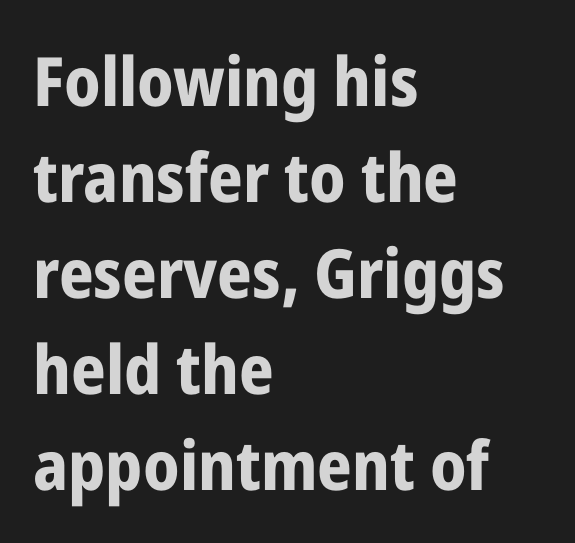
The image shows 68 px bold, condensed sans-serif type, upright; set left-aligned, normal line spacing (1.41x), normal letter spacing, not underlined; low stroke contrast and a medium x-height.
